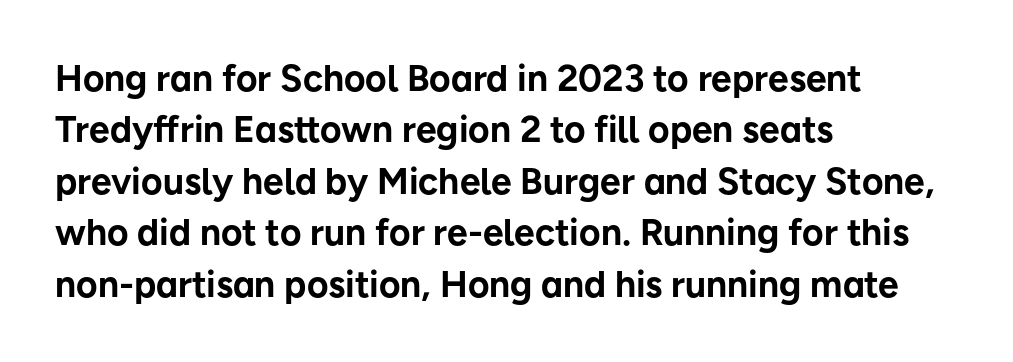
{"serif": "no", "italic": "no", "bold": "yes", "weight": "bold", "width": "normal", "stroke_contrast": "low", "x_height": "medium", "monospaced": "no", "underline": "no", "align": "left", "line_spacing": "normal", "line_spacing_ratio": 1.39, "letter_spacing": "normal", "letter_spacing_em": 0.0, "glyph_px": 37}
